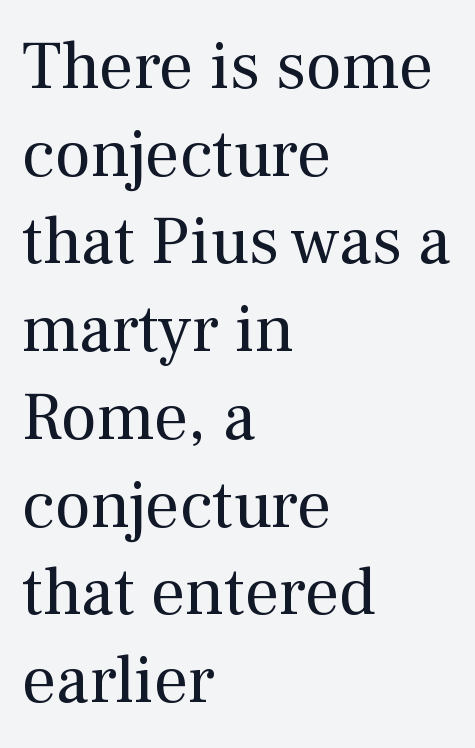
{"serif": "yes", "italic": "no", "bold": "no", "weight": "regular", "width": "normal", "stroke_contrast": "medium", "x_height": "medium", "monospaced": "no", "underline": "no", "align": "left", "line_spacing": "normal", "line_spacing_ratio": 1.29, "letter_spacing": "normal", "letter_spacing_em": 0.0, "glyph_px": 68}
